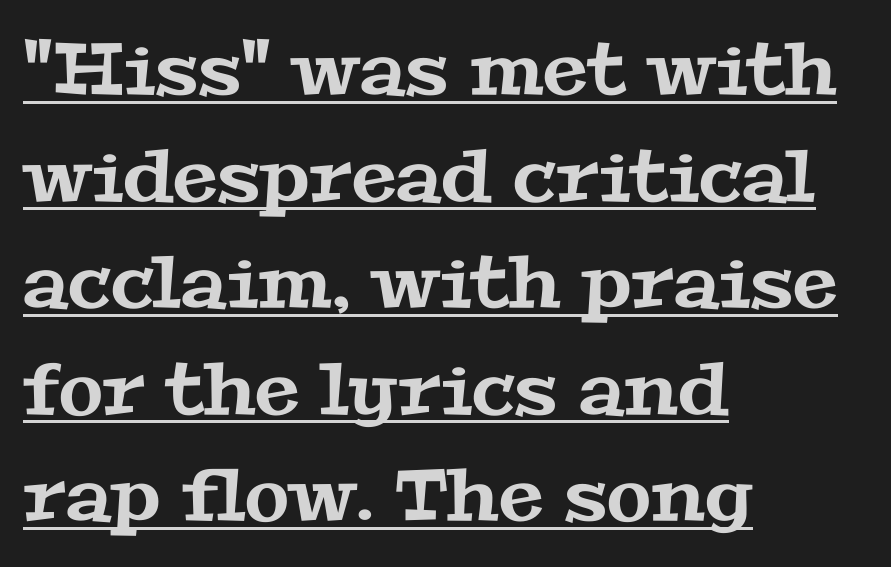
Short and long lines alike share a common starting point at left. I'd call this a serif setting — the letters wear small feet. Horizontal bands of white between lines are of average thickness. Students, note that the glyphs here touch the page at normal intervals. Has an underline been added? It has.
